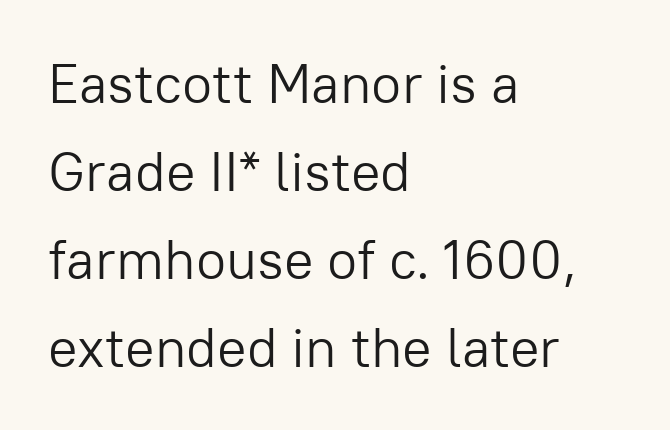
{"serif": "no", "italic": "no", "bold": "no", "weight": "light", "width": "normal", "stroke_contrast": "low", "x_height": "medium", "monospaced": "no", "underline": "no", "align": "left", "line_spacing": "normal", "line_spacing_ratio": 1.6, "letter_spacing": "normal", "letter_spacing_em": 0.0, "glyph_px": 55}
